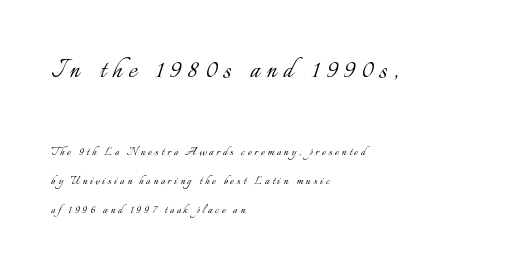
Q: Is the text bold? A: No.
Q: Is the text italic (slanted)? A: Yes.
Q: Is the text underlined? A: No.
Q: How is the paragraph aligned? A: Left-aligned.
Q: Is the spacing between letters normal or unusually wide? A: Unusually wide.
Q: Is the spacing between lines tight, normal or loose? A: Loose.
Q: Which block of text is set in a larger size, the first (top) or the second (bottom)? A: The first (top) one.
Q: Width (condensed, normal, or wide)? A: Normal.
Q: Stroke contrast? A: Low.
Q: x-height? A: Small.
Q: Monospaced? A: No.
